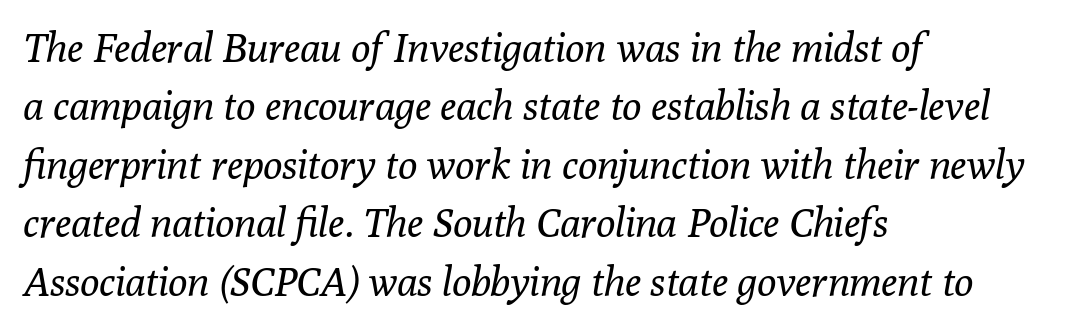
{"serif": "yes", "italic": "yes", "lean": "right", "slant_degrees": 10, "bold": "no", "weight": "regular", "width": "normal", "stroke_contrast": "low", "x_height": "medium", "monospaced": "no", "underline": "no", "align": "left", "line_spacing": "normal", "line_spacing_ratio": 1.46, "letter_spacing": "normal", "letter_spacing_em": 0.0, "glyph_px": 40}
